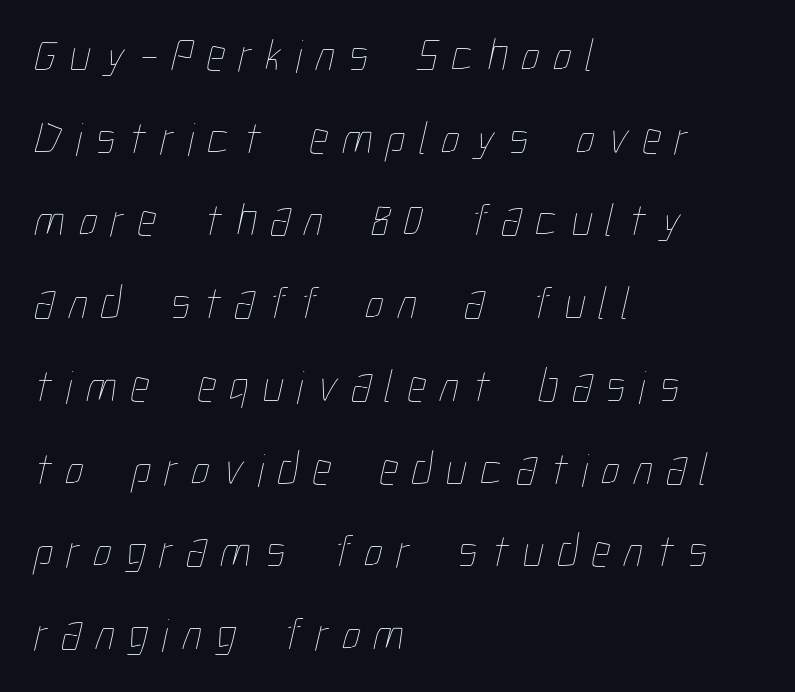
{"bold": "no", "weight": "thin", "width": "condensed", "stroke_contrast": "low", "x_height": "medium", "monospaced": "no", "underline": "no", "align": "left", "line_spacing_ratio": 1.76, "letter_spacing": "wide", "letter_spacing_em": 0.29, "glyph_px": 47}
